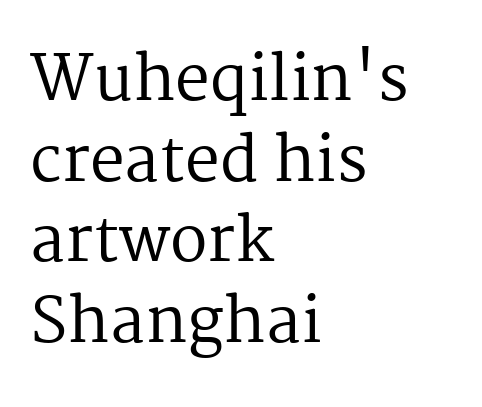
Q: Is the text bold? A: No.
Q: Is the text italic (slanted)? A: No, it is upright.
Q: Is the typeface a serif or a sans-serif typeface? A: Serif.
Q: Is the text underlined? A: No.
Q: How is the paragraph aligned? A: Left-aligned.
Q: Is the spacing between letters normal or unusually wide? A: Normal.
Q: Is the spacing between lines tight, normal or loose? A: Normal.
Q: Width (condensed, normal, or wide)? A: Normal.
Q: Stroke contrast? A: Medium.
Q: x-height? A: Medium.
Q: Monospaced? A: No.
